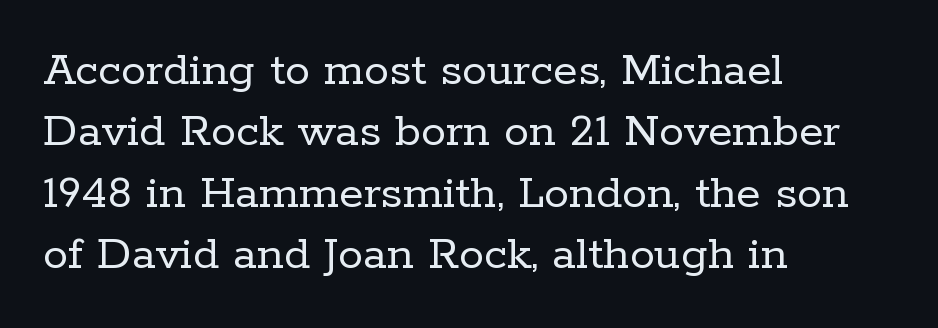
{"serif": "yes", "italic": "no", "bold": "no", "weight": "regular", "width": "normal", "stroke_contrast": "low", "x_height": "medium", "monospaced": "no", "underline": "no", "align": "left", "line_spacing_ratio": 1.23, "letter_spacing": "normal", "letter_spacing_em": 0.0, "glyph_px": 50}
